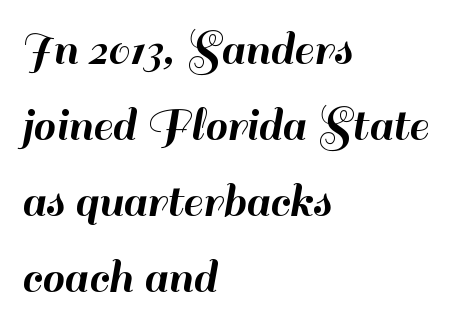
Q: Is the text italic (slanted)? A: Yes.
Q: Is the typeface a serif or a sans-serif typeface? A: Sans-serif.
Q: Is the text underlined? A: No.
Q: How is the paragraph aligned? A: Left-aligned.
Q: Is the spacing between letters normal or unusually wide? A: Normal.
Q: Is the spacing between lines tight, normal or loose? A: Normal.
Q: Width (condensed, normal, or wide)? A: Normal.
Q: Stroke contrast? A: High.
Q: x-height? A: Small.
Q: Monospaced? A: No.
